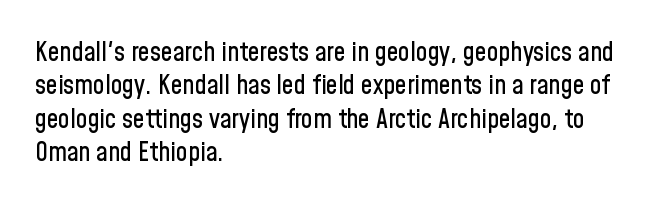
Q: Is the text italic (slanted)? A: No, it is upright.
Q: Is the text underlined? A: No.
Q: How is the paragraph aligned? A: Left-aligned.
Q: Is the spacing between letters normal or unusually wide? A: Normal.
Q: Is the spacing between lines tight, normal or loose? A: Normal.
